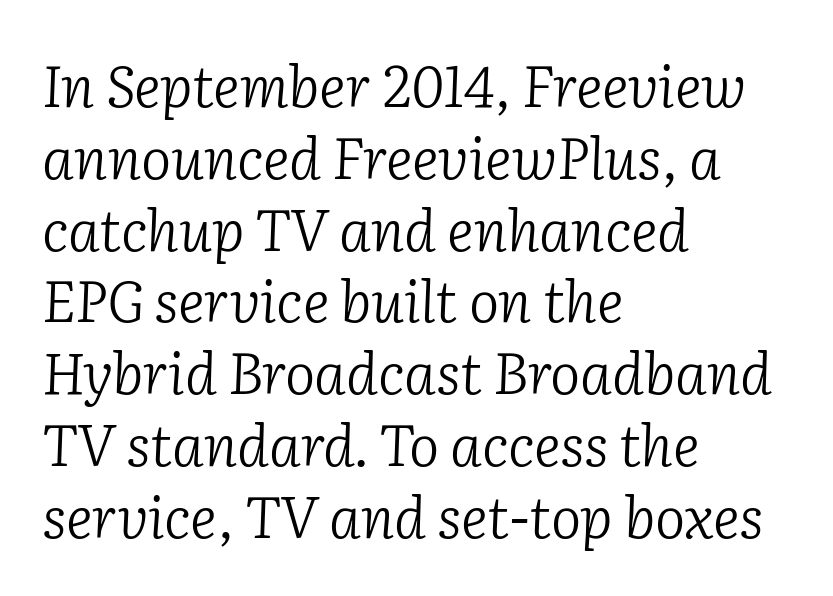
The image shows 57 px light serif type, italic (leaning right); set left-aligned, normal line spacing (1.26x), normal letter spacing, not underlined; low stroke contrast and a medium x-height.
